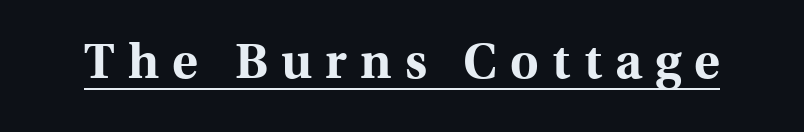
Q: Is the text bold? A: Yes.
Q: Is the text italic (slanted)? A: No, it is upright.
Q: Is the typeface a serif or a sans-serif typeface? A: Serif.
Q: Is the text underlined? A: Yes.
Q: Is the spacing between letters normal or unusually wide? A: Unusually wide.
Q: Width (condensed, normal, or wide)? A: Normal.
Q: x-height? A: Medium.
Q: Monospaced? A: No.
